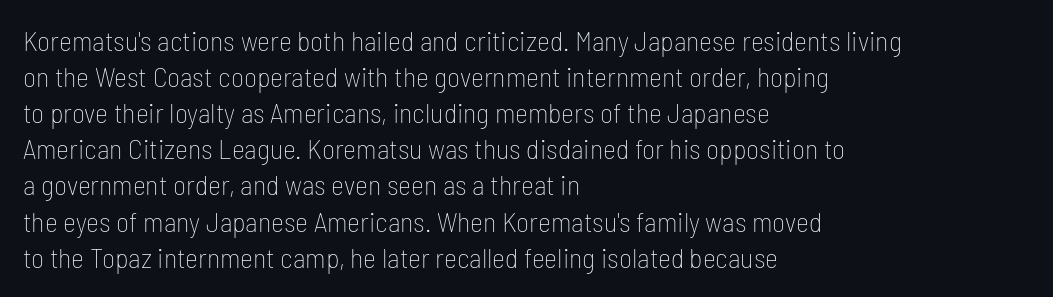
The image shows 28 px thin, condensed sans-serif type, upright; set left-aligned, normal line spacing (1.29x), normal letter spacing, not underlined; low stroke contrast and a medium x-height.
